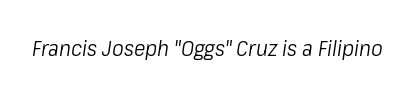
Q: Is the text bold? A: No.
Q: Is the text italic (slanted)? A: Yes, it leans right by about 8 degrees.
Q: Is the text underlined? A: No.
Q: Is the spacing between letters normal or unusually wide? A: Normal.
